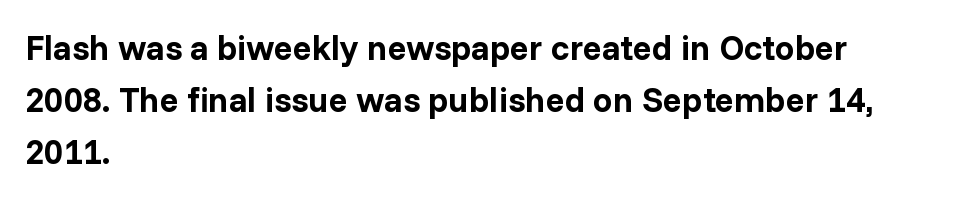
The image shows 35 px bold sans-serif type, upright; set left-aligned, normal line spacing (1.48x), normal letter spacing, not underlined; low stroke contrast and a medium x-height.
